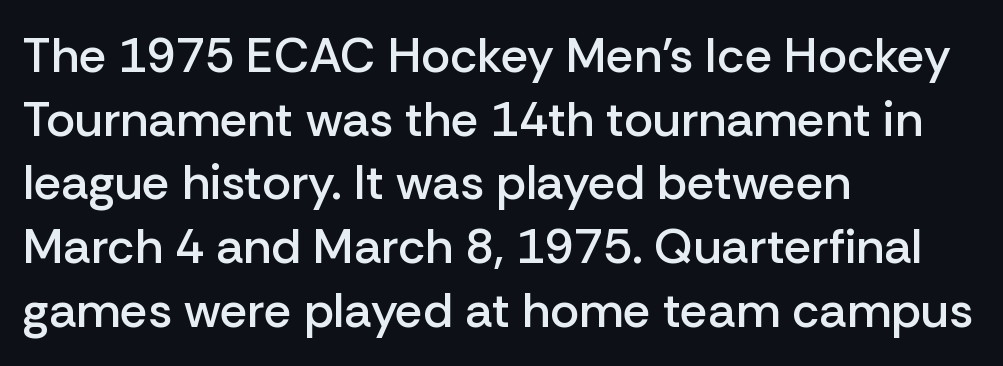
{"serif": "no", "italic": "no", "bold": "semi", "weight": "semibold", "width": "normal", "stroke_contrast": "low", "x_height": "medium", "monospaced": "no", "underline": "no", "align": "left", "line_spacing": "normal", "line_spacing_ratio": 1.3, "letter_spacing": "normal", "letter_spacing_em": 0.0, "glyph_px": 49}
